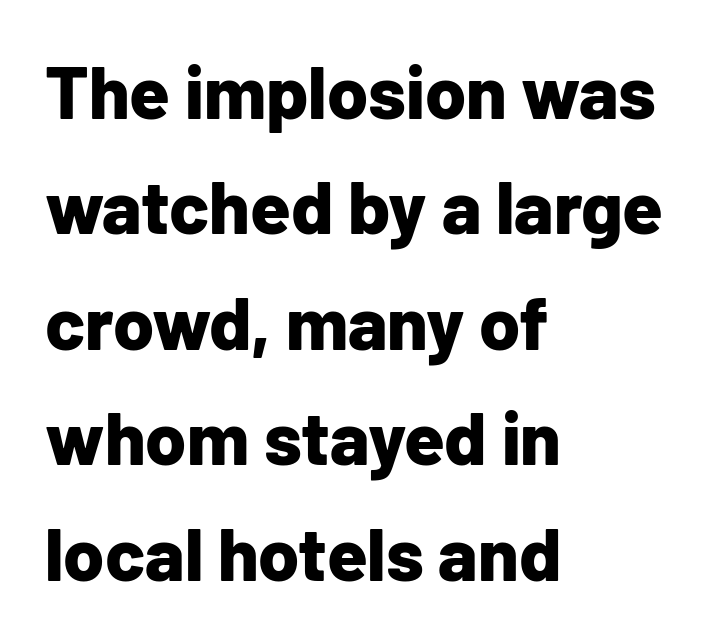
{"serif": "no", "italic": "no", "bold": "yes", "weight": "bold", "width": "normal", "stroke_contrast": "low", "x_height": "medium", "monospaced": "no", "underline": "no", "align": "left", "line_spacing": "normal", "line_spacing_ratio": 1.56, "letter_spacing": "normal", "letter_spacing_em": 0.0, "glyph_px": 74}
